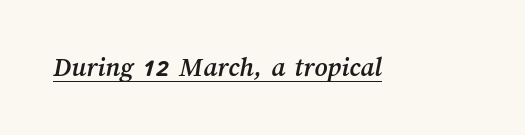
Q: Is the text underlined? A: Yes.
Q: Is the spacing between letters normal or unusually wide? A: Normal.
Q: Width (condensed, normal, or wide)? A: Normal.
Q: Stroke contrast? A: Medium.
Q: x-height? A: Medium.
Q: Monospaced? A: No.
